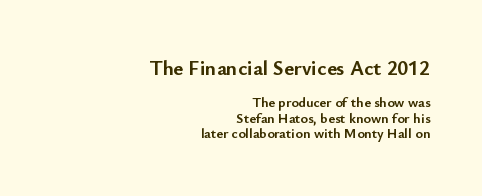
The image shows 21 px bold type, upright; set right-aligned, tight line spacing (1.11x), normal letter spacing, not underlined; the first (top) block is 1.5x larger.
